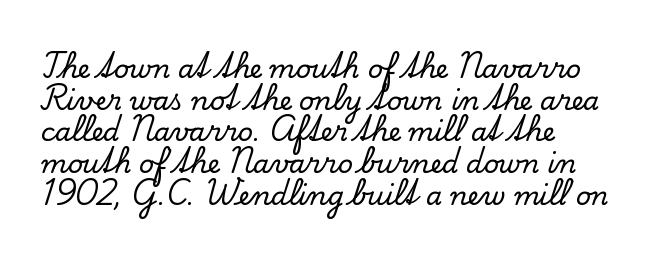
{"underline": "no", "align": "left", "line_spacing_ratio": 1.22, "letter_spacing": "normal", "letter_spacing_em": 0.0, "glyph_px": 26}
